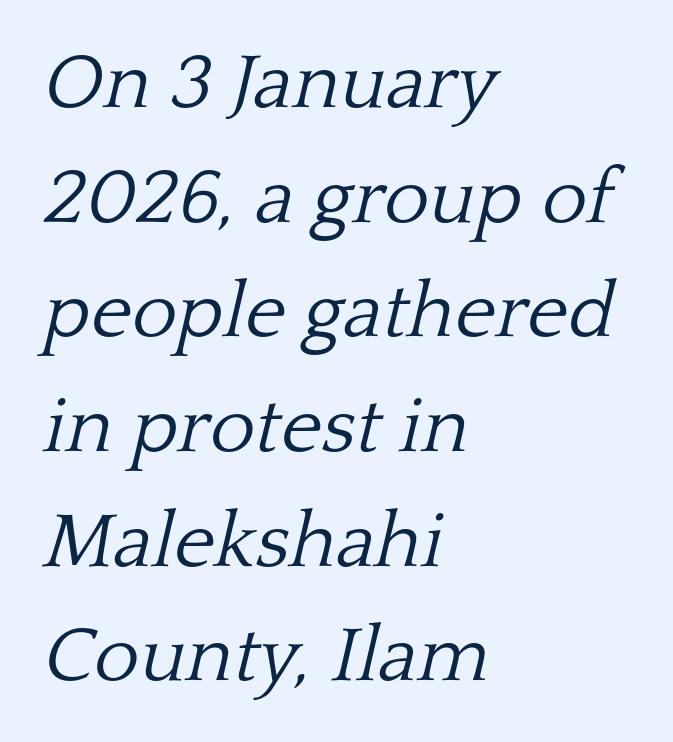
Q: Is the text bold? A: No.
Q: Is the text italic (slanted)? A: Yes, it leans right by about 13 degrees.
Q: Is the typeface a serif or a sans-serif typeface? A: Serif.
Q: Is the text underlined? A: No.
Q: How is the paragraph aligned? A: Left-aligned.
Q: Is the spacing between letters normal or unusually wide? A: Normal.
Q: Is the spacing between lines tight, normal or loose? A: Normal.
Q: Width (condensed, normal, or wide)? A: Normal.
Q: Stroke contrast? A: Low.
Q: x-height? A: Medium.
Q: Monospaced? A: No.
